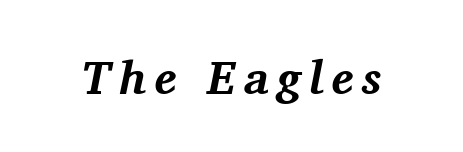
Slanted lettering throughout. Check under the words: just untouched page. These lines are rendered in a variable-pitch font. Old-style or modern, the face here clearly has serifs. Students, this is bold: see how much ink each stroke carries.
